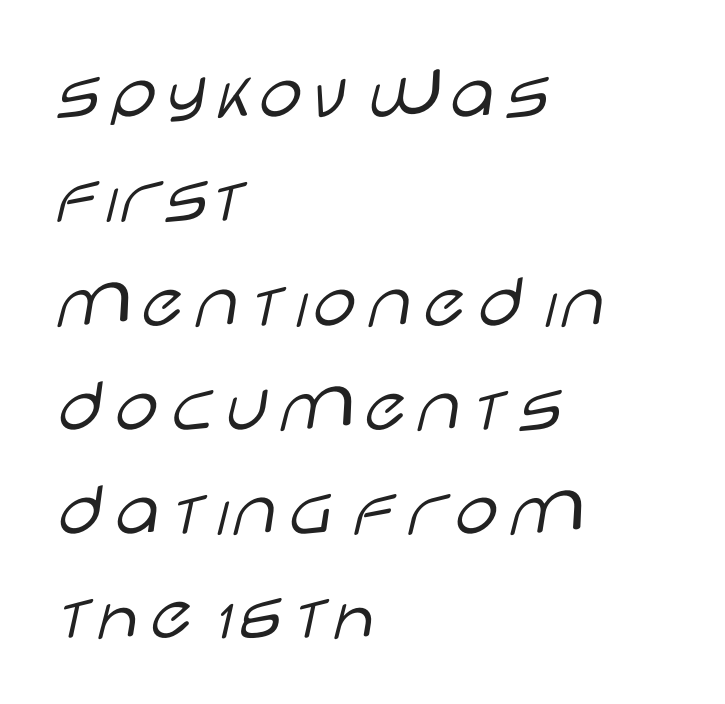
The image shows 79 px light, wide sans-serif type; set left-aligned, normal line spacing (1.32x), normal letter spacing, not underlined; low stroke contrast and a large x-height.
